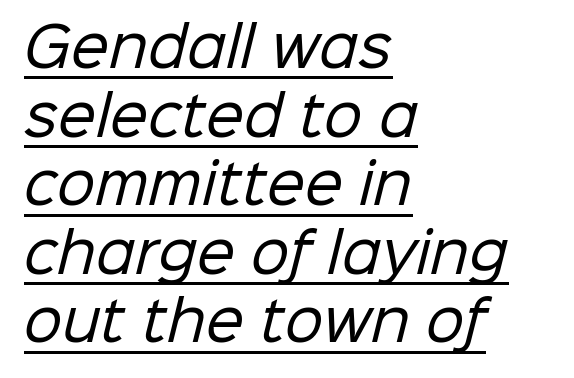
The image shows 54 px regular-weight sans-serif type; set left-aligned, normal line spacing (1.27x), normal letter spacing, underlined; low stroke contrast and a medium x-height.
